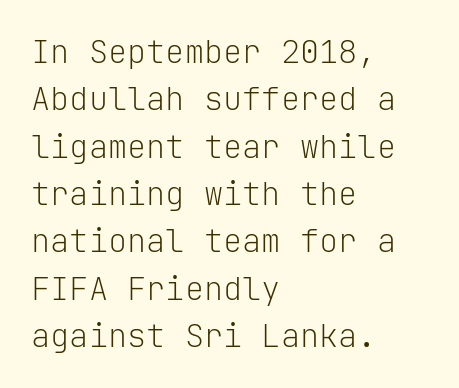
Line spacing here is normal. Rule under the text: the space is simply empty. Short note: letters normally spaced. No italicization has been applied; the sample stays upright. Spacing verdict: monospaced, one width for all characters. A sans-serif font was chosen for this passage.
